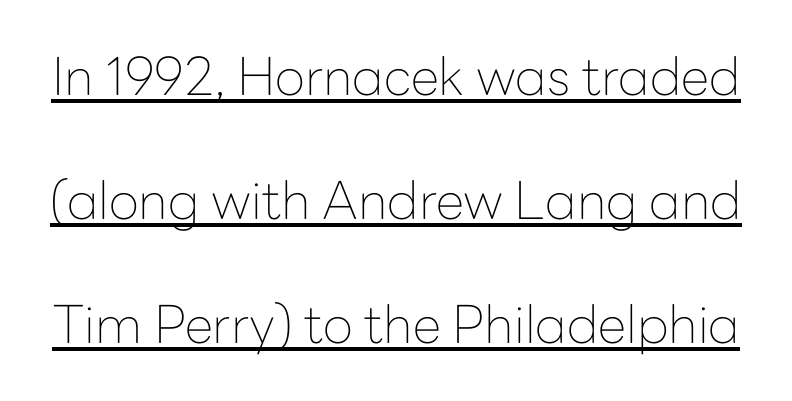
Is this a sans? Yes — the strokes have no serifs. The face used here is rendered with its standard letterfit. If you drew a line through each stem, it would be perfectly vertical. Each line of the rendering has a horizontal stroke beneath the glyphs. Weight: not bold — regular or lighter.
